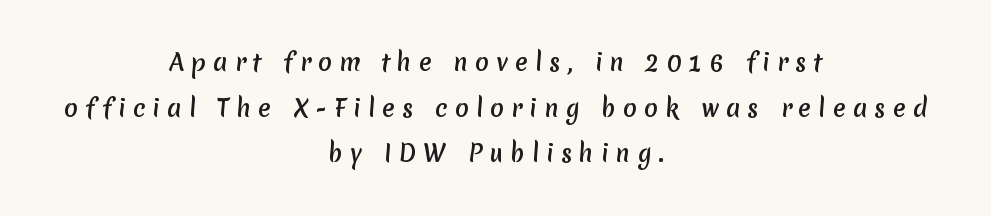
{"underline": "no", "align": "center", "line_spacing": "loose", "line_spacing_ratio": 1.98, "letter_spacing": "wide", "letter_spacing_em": 0.31, "glyph_px": 23}
